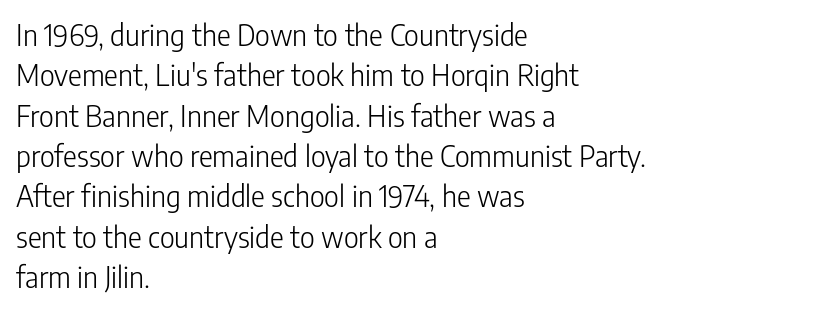
{"serif": "no", "italic": "no", "bold": "no", "weight": "light", "width": "condensed", "stroke_contrast": "low", "x_height": "medium", "monospaced": "no", "underline": "no", "align": "left", "line_spacing": "normal", "line_spacing_ratio": 1.39, "letter_spacing": "normal", "letter_spacing_em": 0.0, "glyph_px": 29}
